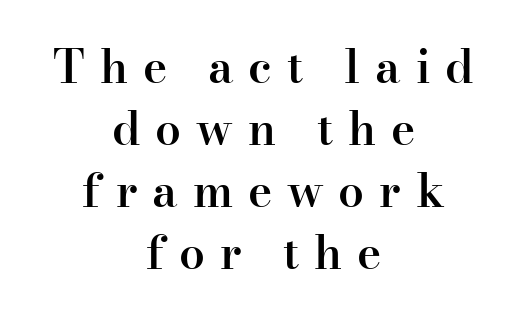
{"serif": "yes", "italic": "no", "bold": "semi", "weight": "semibold", "width": "normal", "stroke_contrast": "high", "x_height": "small", "monospaced": "no", "underline": "no", "align": "center", "line_spacing": "normal", "line_spacing_ratio": 1.35, "letter_spacing": "wide", "letter_spacing_em": 0.32, "glyph_px": 46}
